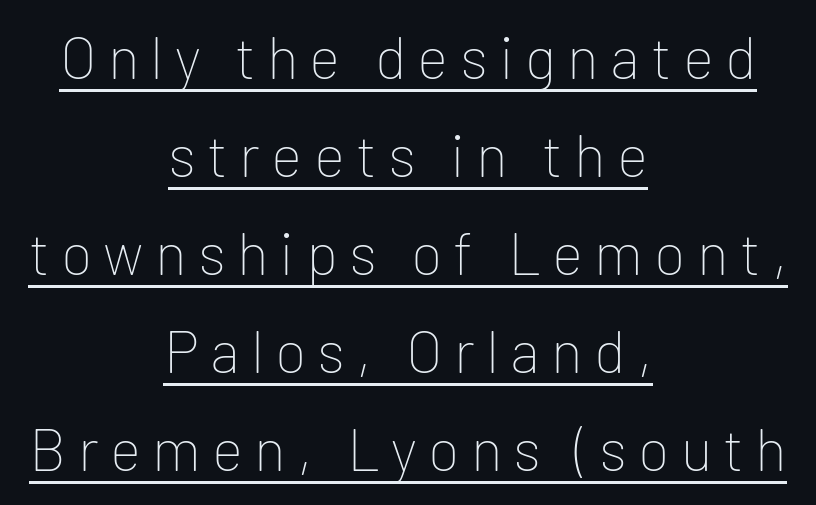
The image shows 59 px thin sans-serif type, upright; set centered, normal line spacing (1.66x), underlined; low stroke contrast and a medium x-height.
